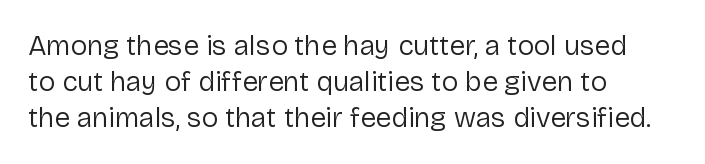
The image shows 28 px regular-weight sans-serif type, upright; set left-aligned, normal line spacing (1.29x), normal letter spacing, not underlined; low stroke contrast and a medium x-height.
